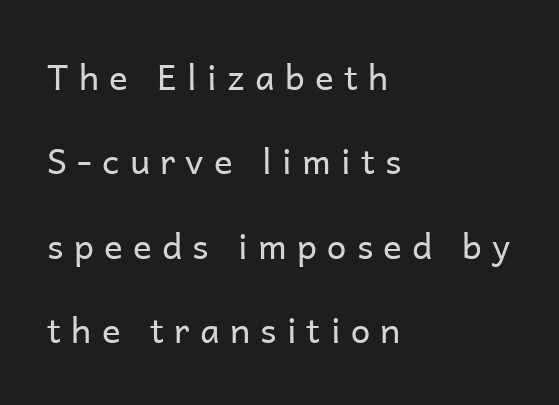
{"serif": "no", "italic": "no", "bold": "no", "weight": "regular", "width": "normal", "stroke_contrast": "low", "x_height": "medium", "monospaced": "no", "underline": "no", "align": "left", "line_spacing": "loose", "line_spacing_ratio": 2.41, "letter_spacing": "wide", "letter_spacing_em": 0.29, "glyph_px": 35}
